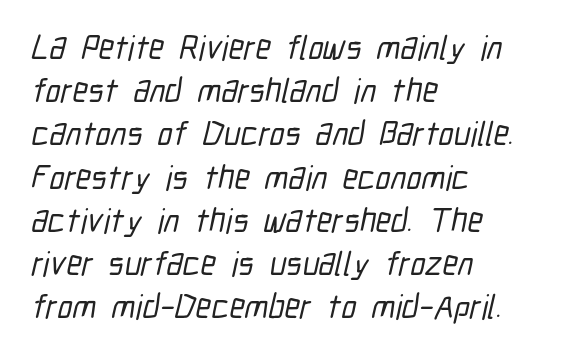
{"serif": "no", "width": "condensed", "stroke_contrast": "low", "x_height": "medium", "monospaced": "no", "underline": "no", "align": "left", "line_spacing": "normal", "line_spacing_ratio": 1.27, "letter_spacing": "normal", "letter_spacing_em": 0.0, "glyph_px": 34}
